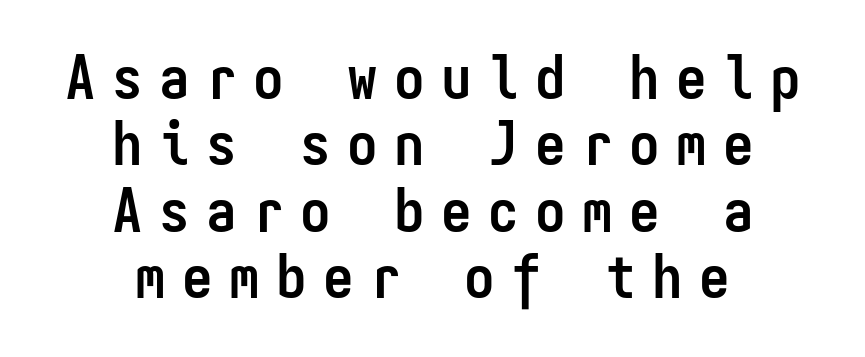
The image shows 61 px semibold, condensed sans-serif type, upright, monospaced; set centered, tight line spacing (1.09x), unusually wide letter spacing (+0.27 em), not underlined; low stroke contrast and a medium x-height.
